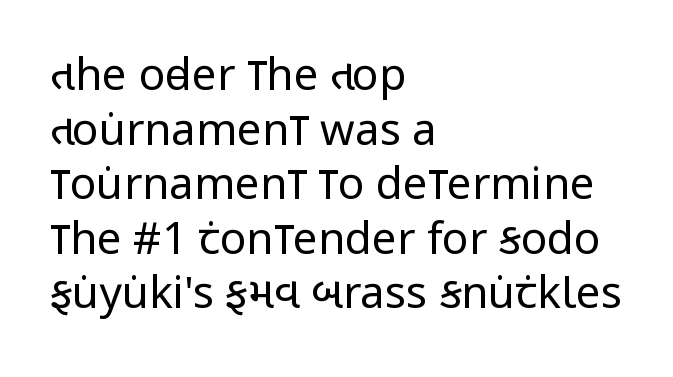
{"serif": "no", "italic": "no", "bold": "no", "weight": "regular", "width": "condensed", "stroke_contrast": "low", "x_height": "large", "monospaced": "no", "underline": "no", "align": "left", "line_spacing_ratio": 1.24, "letter_spacing": "normal", "letter_spacing_em": 0.0, "glyph_px": 44}
